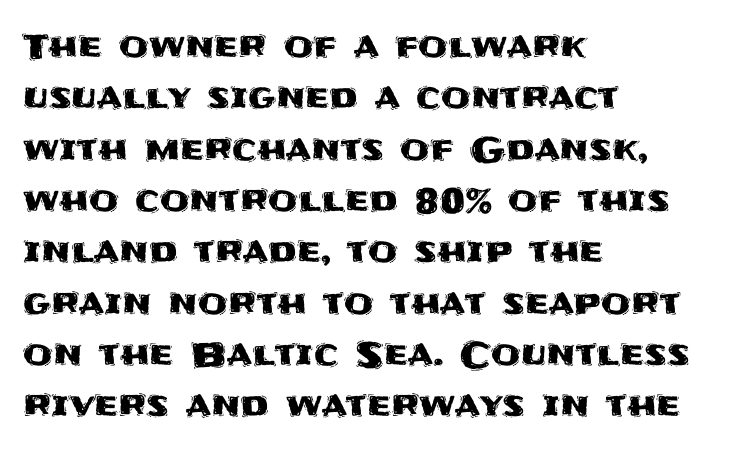
{"serif": "no", "italic": "no", "width": "normal", "stroke_contrast": "medium", "x_height": "large", "monospaced": "no", "underline": "no", "align": "left", "line_spacing": "normal", "line_spacing_ratio": 1.51, "letter_spacing": "normal", "letter_spacing_em": 0.0, "glyph_px": 34}
